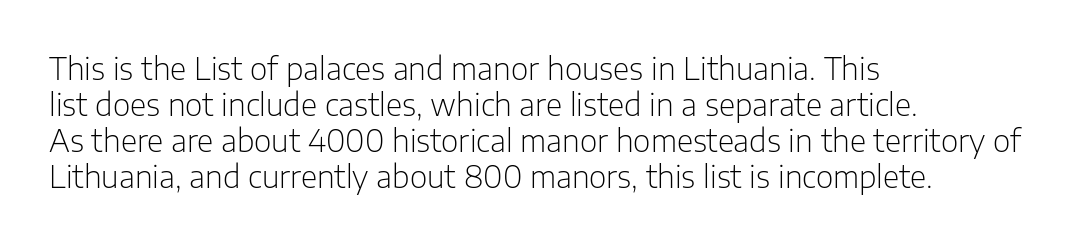
Q: Is the text bold? A: No.
Q: Is the text italic (slanted)? A: No, it is upright.
Q: Is the typeface a serif or a sans-serif typeface? A: Sans-serif.
Q: Is the text underlined? A: No.
Q: How is the paragraph aligned? A: Left-aligned.
Q: Is the spacing between letters normal or unusually wide? A: Normal.
Q: Width (condensed, normal, or wide)? A: Normal.
Q: Stroke contrast? A: Low.
Q: x-height? A: Medium.
Q: Monospaced? A: No.
